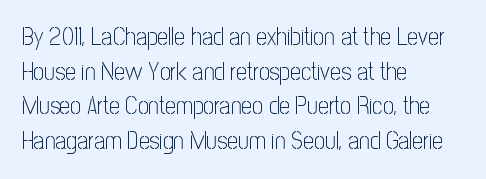
Q: Is the text bold? A: No.
Q: Is the text italic (slanted)? A: No, it is upright.
Q: Is the text underlined? A: No.
Q: How is the paragraph aligned? A: Left-aligned.
Q: Is the spacing between letters normal or unusually wide? A: Normal.
Q: Is the spacing between lines tight, normal or loose? A: Normal.
